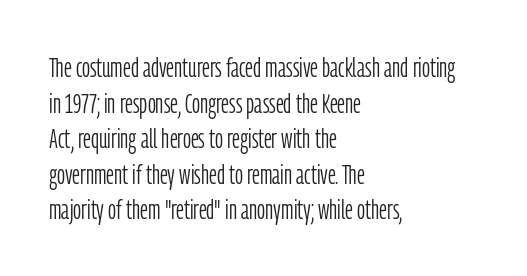
Are there feet on the stems? There aren't — it's a sans. Weight class: somewhere from thin through regular. If you drew a ruler down the left edge, every line would touch it. This block has exactly the height ordinary leading produces. When letters stand straight like this, we call the style roman or upright.
